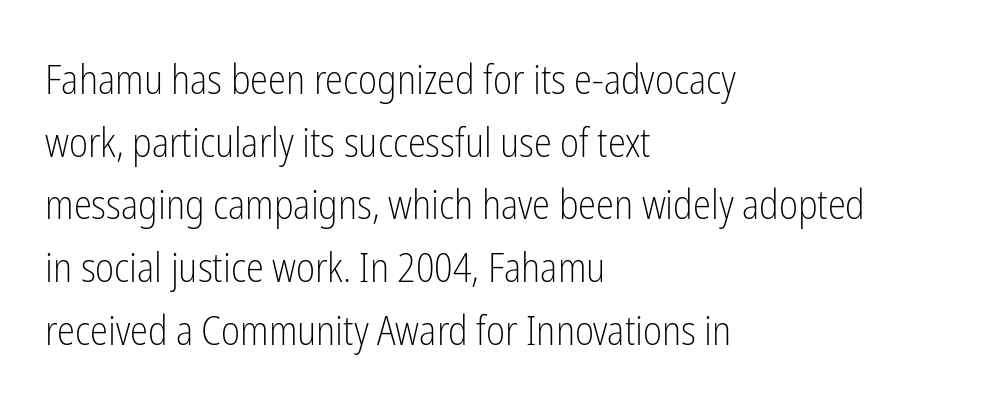
The letterforms sit shoulder to shoulder at normal distance. The passage shown is typed in a proportional face where columns would drift. This is sans-serif lettering, the kind often seen on screens and signage. Compared with a centered layout, this one pins lines to the left instead. Successive baselines arrive at the customary interval. Is this a heavy cut? Hardly; it is regular or lighter.
